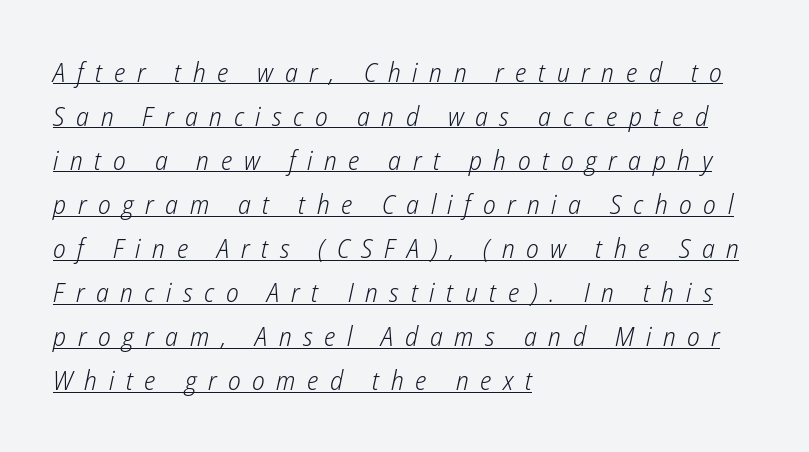
Q: Is the text bold? A: No.
Q: Is the text italic (slanted)? A: Yes, it leans right by about 12 degrees.
Q: Is the text underlined? A: Yes.
Q: How is the paragraph aligned? A: Left-aligned.
Q: Is the spacing between letters normal or unusually wide? A: Unusually wide.
Q: Is the spacing between lines tight, normal or loose? A: Normal.
